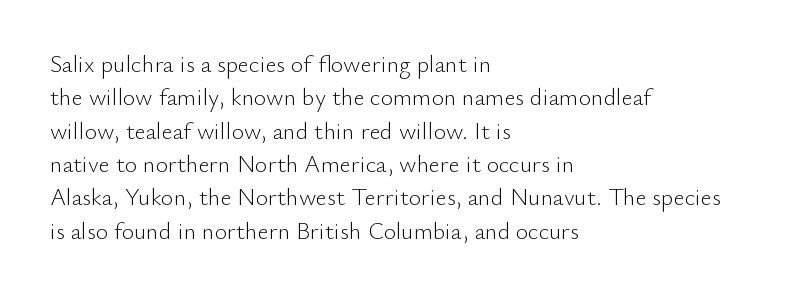
The letterforms sit at book weight or below. Posture: straight, roman, zero tilt. Tracking value appears to be zero — textbook default spacing. The passage shown stacks its lines at a standard gap. Is the block centered? No — it sits flush against the left margin. The foot of each line stays bare and open.
